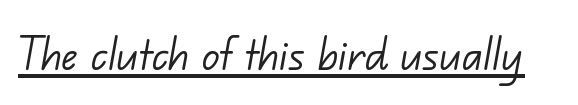
The rendered words wear a rule along their underside. Nothing unusual about the tracking: characters are spaced as the font intends. The strokes carry an ordinary text weight at most. The rendering uses natural spacing where letterforms have individual widths. In terms of letterform style, serifs are entirely absent.
